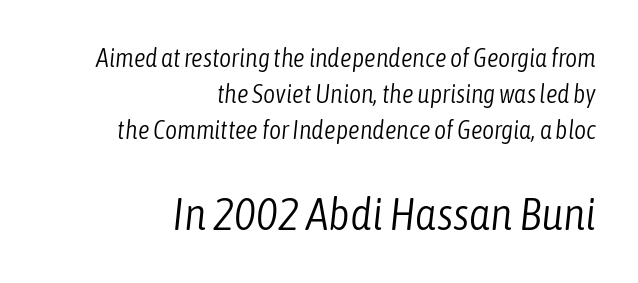
Q: Is the text bold? A: No.
Q: Is the text italic (slanted)? A: Yes, it leans right by about 6 degrees.
Q: Is the text underlined? A: No.
Q: How is the paragraph aligned? A: Right-aligned.
Q: Is the spacing between letters normal or unusually wide? A: Normal.
Q: Is the spacing between lines tight, normal or loose? A: Normal.
Q: Which block of text is set in a larger size, the first (top) or the second (bottom)? A: The second (bottom) one.
Q: Width (condensed, normal, or wide)? A: Condensed.
Q: Stroke contrast? A: Low.
Q: x-height? A: Medium.
Q: Monospaced? A: No.
